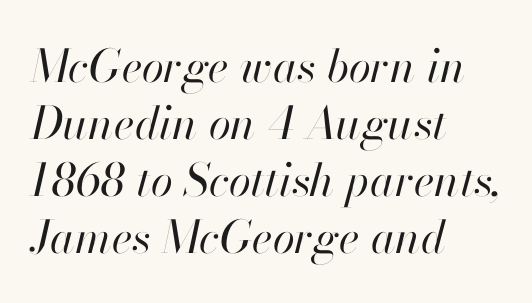
{"italic": "yes", "lean": "right", "slant_degrees": 13, "bold": "no", "weight": "regular", "width": "normal", "stroke_contrast": "high", "x_height": "small", "monospaced": "no", "underline": "no", "align": "left", "line_spacing": "normal", "line_spacing_ratio": 1.27, "letter_spacing": "normal", "letter_spacing_em": 0.0, "glyph_px": 45}
